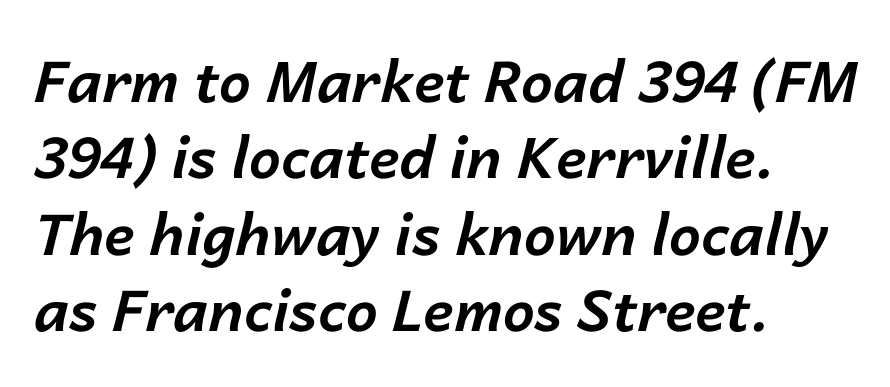
Teacher's note: observe the even left margin — that is flush-left alignment. Weight check: bold — yes, fully. Varying glyph widths throughout — classic text-font behaviour. The gap between lines stays unmarked.
